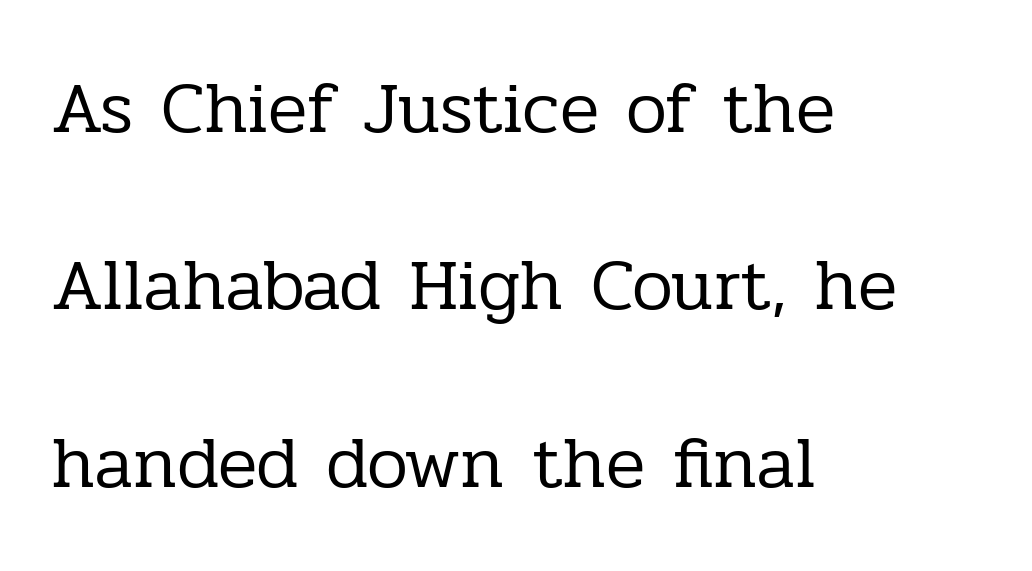
Q: Is the text bold? A: No.
Q: Is the text italic (slanted)? A: No, it is upright.
Q: Is the typeface a serif or a sans-serif typeface? A: Serif.
Q: Is the text underlined? A: No.
Q: How is the paragraph aligned? A: Left-aligned.
Q: Is the spacing between letters normal or unusually wide? A: Normal.
Q: Is the spacing between lines tight, normal or loose? A: Loose.
Q: Width (condensed, normal, or wide)? A: Normal.
Q: Stroke contrast? A: Low.
Q: x-height? A: Medium.
Q: Monospaced? A: No.
